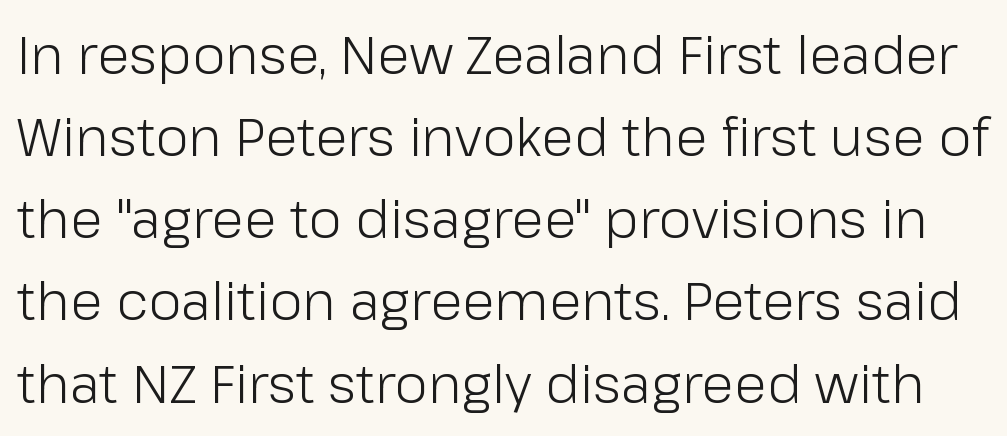
The image shows 53 px light sans-serif type, upright; set normal line spacing (1.55x), normal letter spacing, not underlined; low stroke contrast and a medium x-height.
